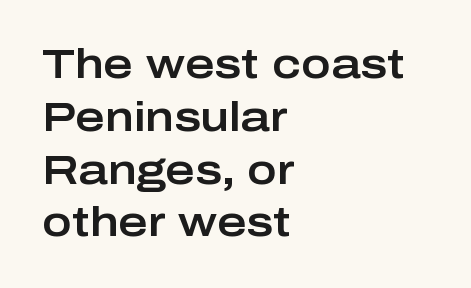
Nope, no serifs anywhere on these letters. One-word summary of the alignment: left. Underline: absent. Here the designer chose a conventional face with non-uniform glyph widths. Spacing between characters is what you'd get straight out of the box.
